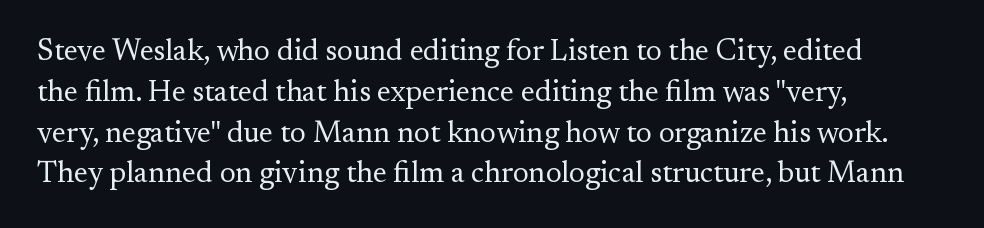
Q: Is the text bold? A: No.
Q: Is the text italic (slanted)? A: No, it is upright.
Q: Is the typeface a serif or a sans-serif typeface? A: Serif.
Q: Is the text underlined? A: No.
Q: How is the paragraph aligned? A: Left-aligned.
Q: Is the spacing between letters normal or unusually wide? A: Normal.
Q: Is the spacing between lines tight, normal or loose? A: Normal.
Q: Width (condensed, normal, or wide)? A: Normal.
Q: Stroke contrast? A: Medium.
Q: x-height? A: Small.
Q: Monospaced? A: No.
